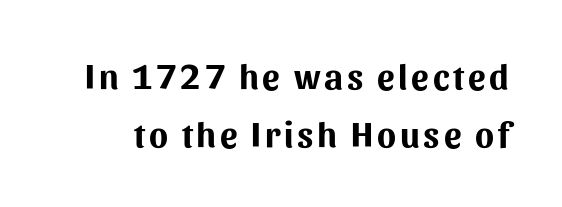
Tall strokes in this sample are plumb rather than angled. Each letter's strokes conclude bluntly, with no projecting serifs. Set as a true bold cut, around the 700 mark. Proportional: the letters do not fall into vertical columns.
